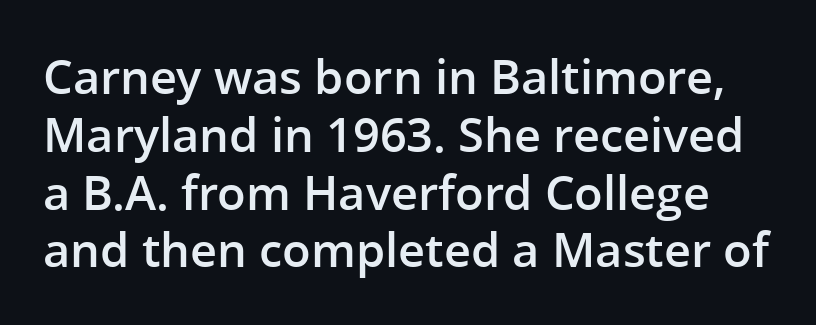
The image shows 47 px semibold sans-serif type, upright; set line spacing 1.23x, normal letter spacing, not underlined; low stroke contrast and a medium x-height.
